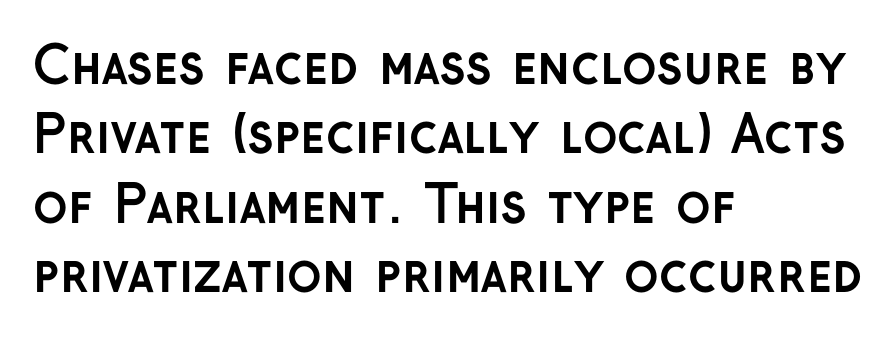
The image shows 51 px semibold sans-serif type, upright; set left-aligned, normal line spacing (1.36x), normal letter spacing, not underlined; low stroke contrast and a medium x-height.
